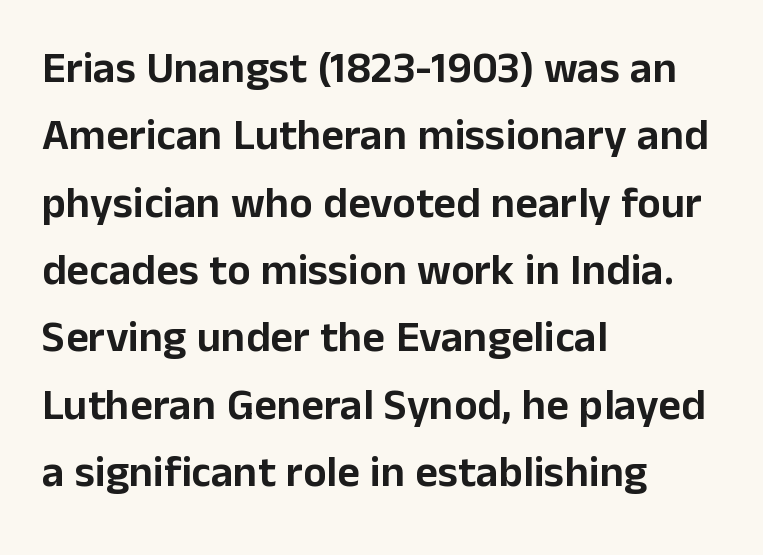
Tracking value appears to be zero — textbook default spacing. The passage shown is typed in a proportional face where columns would drift. These lines sit exactly where default settings would place them. Every row of glyphs begins at an identical x-position on the left.
